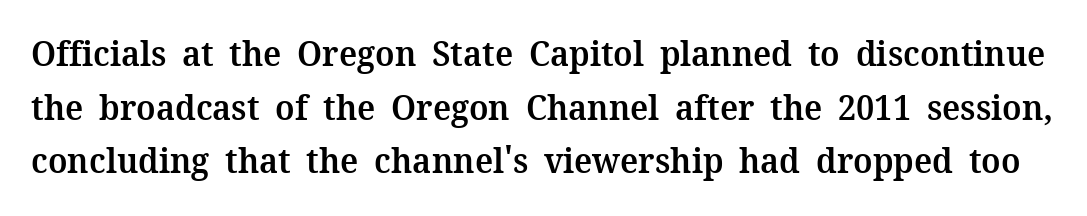
The passage shown is not underscored anywhere. Short note: letters normally spaced. The line-height multiplier appears to be the usual default. This rendering employs a face with finishing strokes, i.e., a serif.
